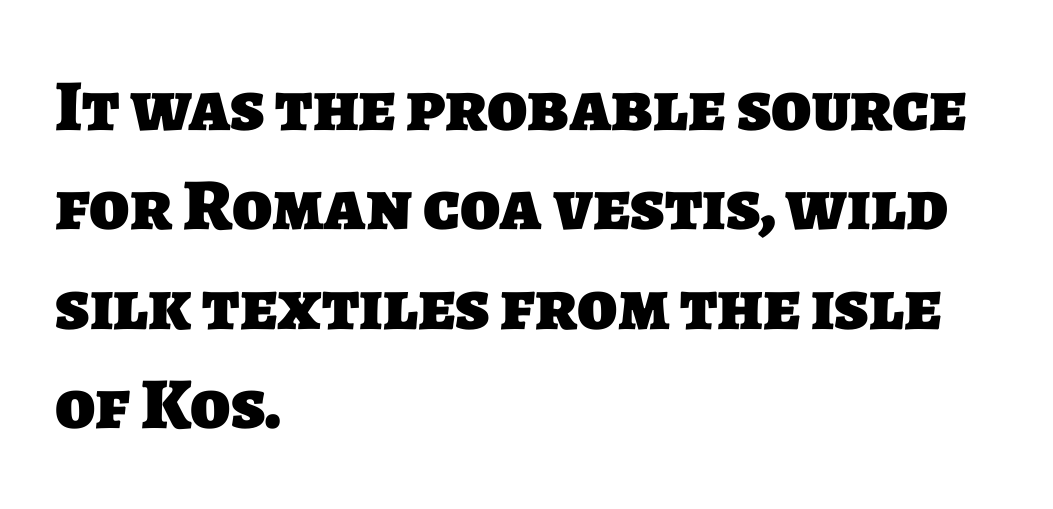
Q: Is the text bold? A: Yes.
Q: Is the typeface a serif or a sans-serif typeface? A: Sans-serif.
Q: Is the text underlined? A: No.
Q: How is the paragraph aligned? A: Left-aligned.
Q: Is the spacing between letters normal or unusually wide? A: Normal.
Q: Is the spacing between lines tight, normal or loose? A: Normal.
Q: Width (condensed, normal, or wide)? A: Normal.
Q: Stroke contrast? A: Low.
Q: x-height? A: Large.
Q: Monospaced? A: No.
